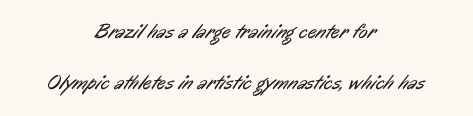
{"bold": "no", "underline": "no", "align": "center", "line_spacing": "loose", "line_spacing_ratio": 2.43, "letter_spacing": "normal", "letter_spacing_em": 0.0, "glyph_px": 21}
